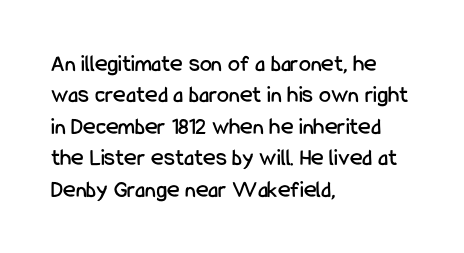
The image shows 24 px text type, upright; set left-aligned, normal line spacing (1.31x), normal letter spacing, not underlined.
